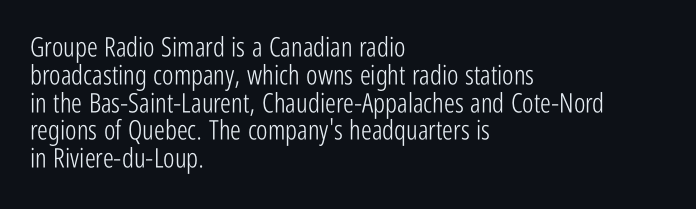
{"italic": "no", "bold": "no", "underline": "no", "align": "left", "line_spacing": "tight", "line_spacing_ratio": 1.03, "letter_spacing": "normal", "letter_spacing_em": 0.0, "glyph_px": 27}
